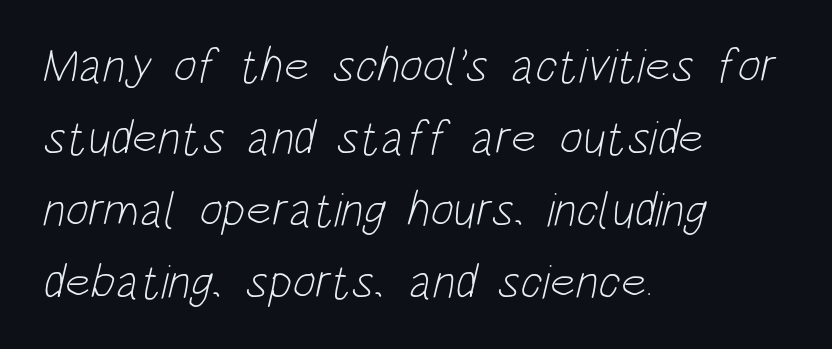
The image shows 49 px light, condensed sans-serif type; set left-aligned, normal line spacing (1.47x), normal letter spacing, not underlined; low stroke contrast and a large x-height.
